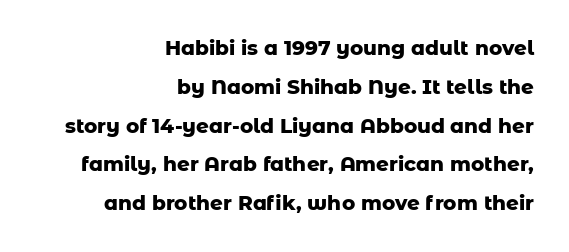
Q: Is the text bold? A: Yes.
Q: Is the text italic (slanted)? A: No, it is upright.
Q: Is the text underlined? A: No.
Q: How is the paragraph aligned? A: Right-aligned.
Q: Is the spacing between letters normal or unusually wide? A: Normal.
Q: Is the spacing between lines tight, normal or loose? A: Loose.
